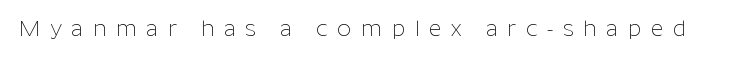
Q: Is the text bold? A: No.
Q: Is the text italic (slanted)? A: No, it is upright.
Q: Is the text underlined? A: No.
Q: Is the spacing between letters normal or unusually wide? A: Unusually wide.
